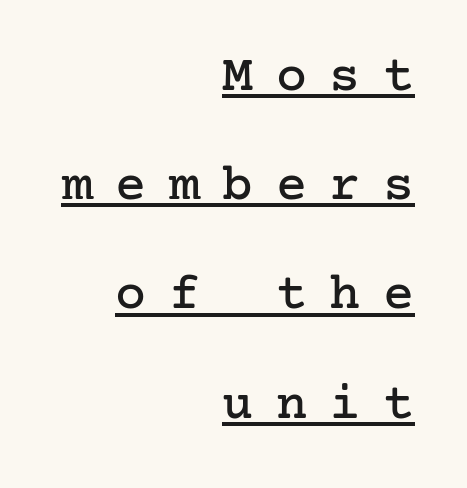
The image shows 52 px serif type, upright; set right-aligned, loose line spacing (2.1x), unusually wide letter spacing (+0.43 em), underlined; low stroke contrast and a medium x-height.
